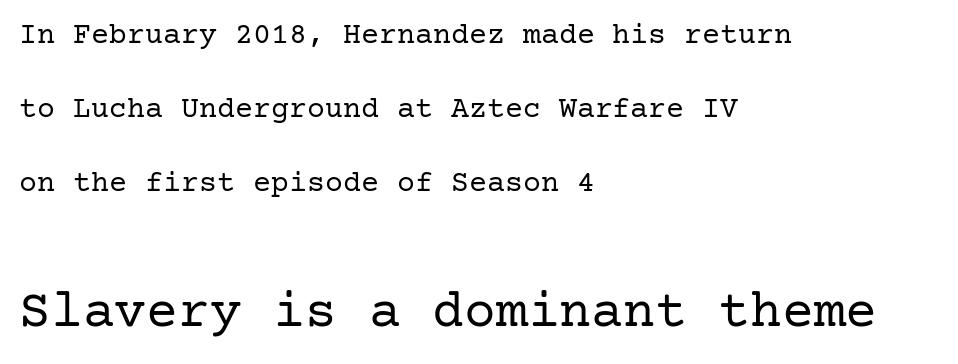
Words float on clear page, feet unadorned. Does the type have serifs? Yes, each stem ends in a small foot. If you drew a line through each stem, it would be perfectly vertical. The space between consecutive lines is lavish. On a weight scale, this lands at 450 or below. Typeset ragged right — the left edge is the straight one.
